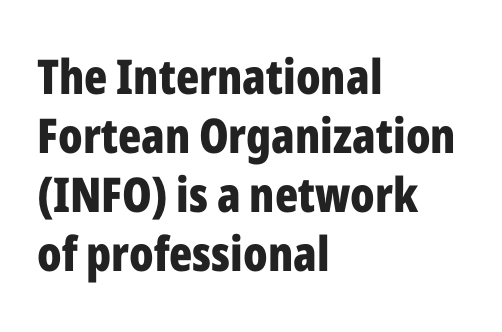
Rendered with straight, roman letterforms. Inter-character spacing is left at the font's built-in metrics. Leftover space on each line is placed entirely after the last word. The gap between lines stays unmarked.
